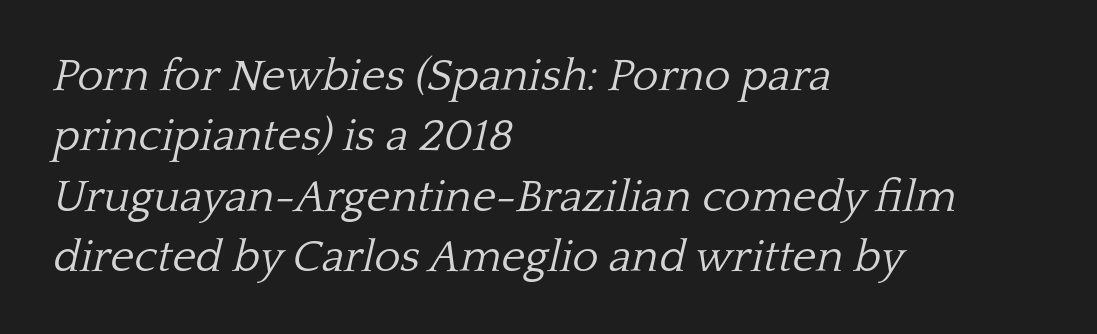
Q: Is the text bold? A: No.
Q: Is the text italic (slanted)? A: Yes, it leans right by about 13 degrees.
Q: Is the typeface a serif or a sans-serif typeface? A: Serif.
Q: Is the text underlined? A: No.
Q: How is the paragraph aligned? A: Left-aligned.
Q: Is the spacing between letters normal or unusually wide? A: Normal.
Q: Is the spacing between lines tight, normal or loose? A: Normal.
Q: Width (condensed, normal, or wide)? A: Normal.
Q: Stroke contrast? A: Low.
Q: x-height? A: Medium.
Q: Monospaced? A: No.
